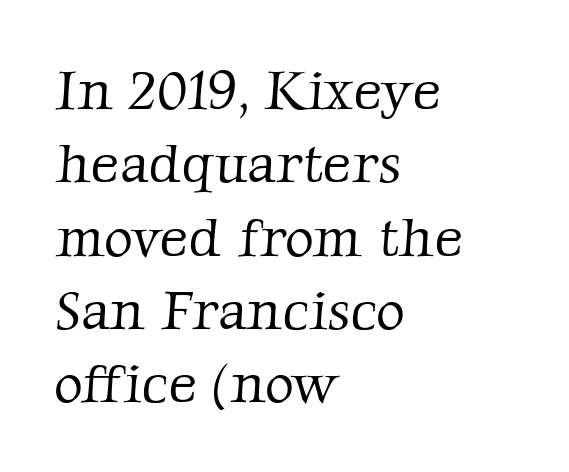
Q: Is the text bold? A: No.
Q: Is the typeface a serif or a sans-serif typeface? A: Serif.
Q: Is the text underlined? A: No.
Q: How is the paragraph aligned? A: Left-aligned.
Q: Is the spacing between letters normal or unusually wide? A: Normal.
Q: Is the spacing between lines tight, normal or loose? A: Normal.
Q: Width (condensed, normal, or wide)? A: Normal.
Q: Stroke contrast? A: Low.
Q: x-height? A: Medium.
Q: Monospaced? A: No.
